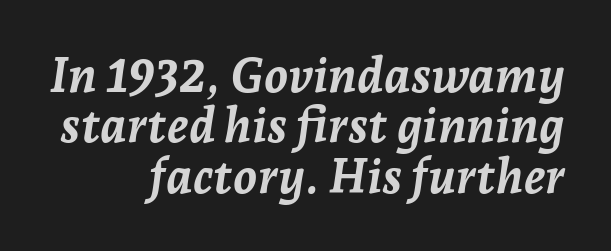
Q: Is the text bold? A: Yes.
Q: Is the text italic (slanted)? A: Yes, it leans right by about 7 degrees.
Q: Is the text underlined? A: No.
Q: How is the paragraph aligned? A: Right-aligned.
Q: Is the spacing between letters normal or unusually wide? A: Normal.
Q: Is the spacing between lines tight, normal or loose? A: Tight.
Q: Width (condensed, normal, or wide)? A: Normal.
Q: Stroke contrast? A: Low.
Q: x-height? A: Medium.
Q: Monospaced? A: No.
